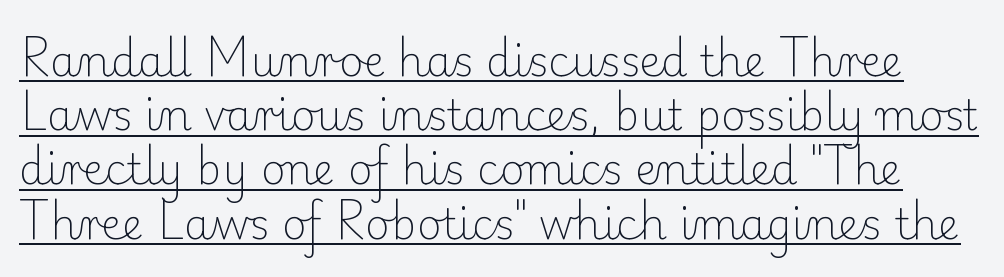
Here the designer chose a conventional face with non-uniform glyph widths. These lines keep a tight, regular rhythm from letter to letter. In terms of posture, this sample is upright. Compared with undecorated copy, this sample adds a rule below the words.
